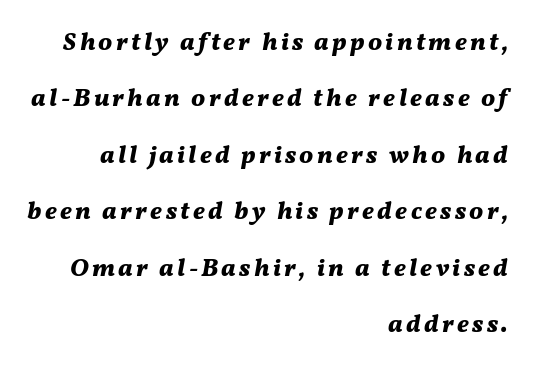
{"italic": "yes", "lean": "right", "slant_degrees": 11, "bold": "yes", "underline": "no", "align": "right", "line_spacing": "loose", "line_spacing_ratio": 2.26, "glyph_px": 25}
